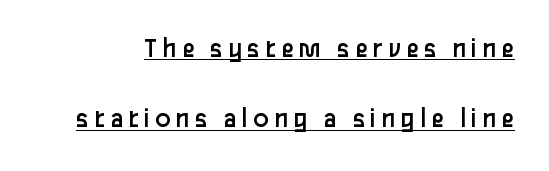
The image shows 29 px regular-weight sans-serif type, upright; set loose line spacing (2.42x), underlined; low stroke contrast and a medium x-height.
